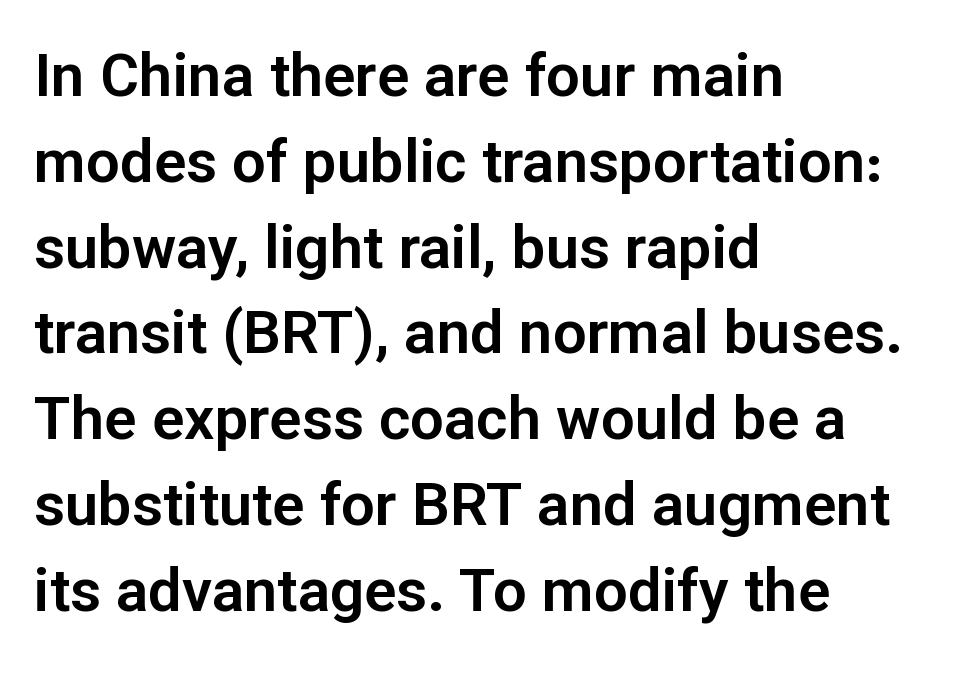
Q: Is the text italic (slanted)? A: No, it is upright.
Q: Is the typeface a serif or a sans-serif typeface? A: Sans-serif.
Q: Is the text underlined? A: No.
Q: How is the paragraph aligned? A: Left-aligned.
Q: Is the spacing between letters normal or unusually wide? A: Normal.
Q: Is the spacing between lines tight, normal or loose? A: Normal.
Q: Width (condensed, normal, or wide)? A: Normal.
Q: Stroke contrast? A: Low.
Q: x-height? A: Medium.
Q: Monospaced? A: No.
